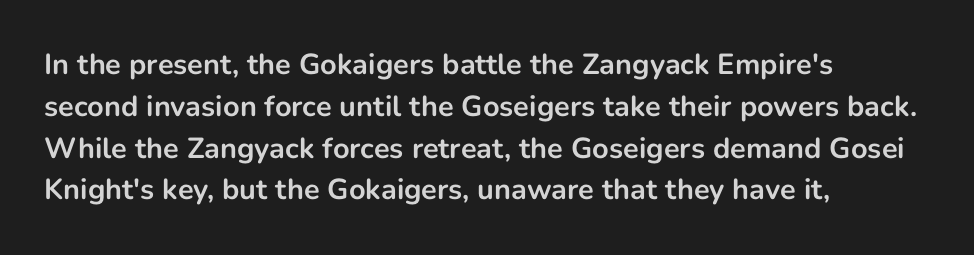
Q: Is the text bold? A: Yes.
Q: Is the text italic (slanted)? A: No, it is upright.
Q: Is the typeface a serif or a sans-serif typeface? A: Sans-serif.
Q: Is the text underlined? A: No.
Q: How is the paragraph aligned? A: Left-aligned.
Q: Is the spacing between letters normal or unusually wide? A: Normal.
Q: Is the spacing between lines tight, normal or loose? A: Normal.
Q: Width (condensed, normal, or wide)? A: Normal.
Q: Stroke contrast? A: Low.
Q: x-height? A: Medium.
Q: Monospaced? A: No.
